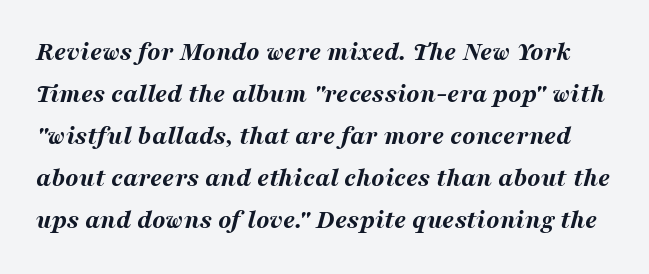
{"italic": "yes", "lean": "right", "slant_degrees": 16, "bold": "yes", "underline": "no", "line_spacing": "normal", "line_spacing_ratio": 1.56, "letter_spacing": "normal", "letter_spacing_em": 0.0, "glyph_px": 27}
